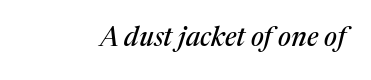
The image shows 27 px text type, italic (leaning right); set normal letter spacing, not underlined.
